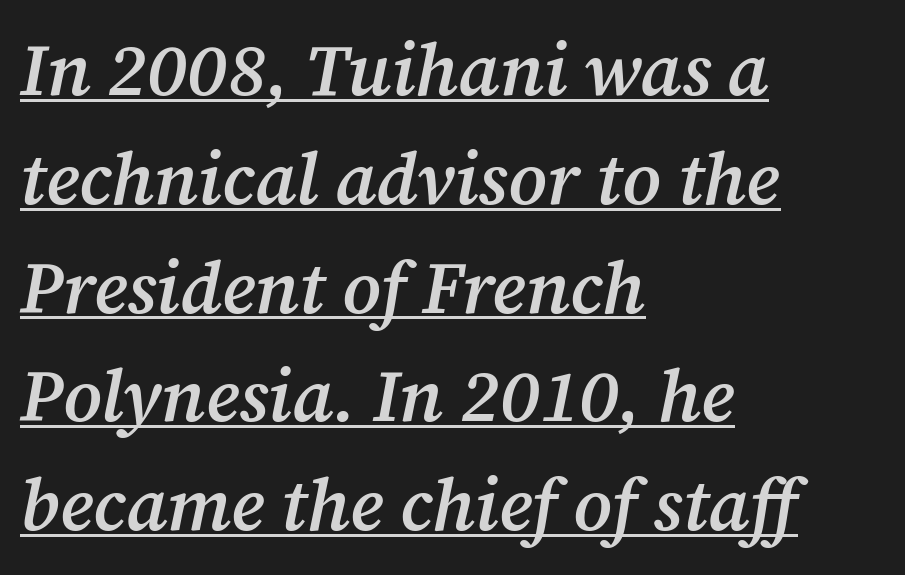
{"serif": "yes", "italic": "yes", "lean": "right", "slant_degrees": 12, "bold": "semi", "weight": "semibold", "width": "normal", "stroke_contrast": "medium", "x_height": "medium", "monospaced": "no", "underline": "yes", "align": "left", "line_spacing": "normal", "line_spacing_ratio": 1.49, "letter_spacing": "normal", "letter_spacing_em": 0.0, "glyph_px": 73}
